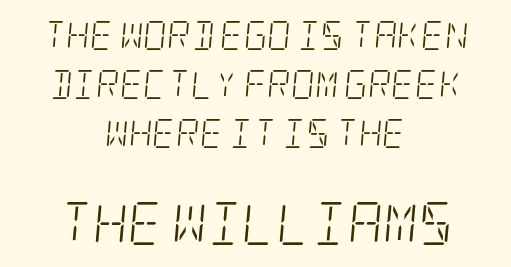
The image shows 43 px light, condensed serif type, italic (leaning right); set centered, normal line spacing (1.69x), normal letter spacing, not underlined; the second (bottom) block is 1.48x larger; low stroke contrast and a large x-height.
